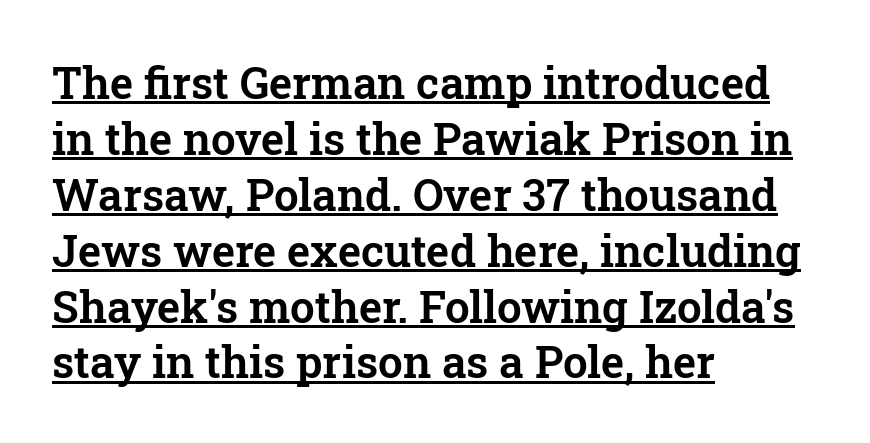
Q: Is the text italic (slanted)? A: No, it is upright.
Q: Is the typeface a serif or a sans-serif typeface? A: Serif.
Q: Is the text underlined? A: Yes.
Q: How is the paragraph aligned? A: Left-aligned.
Q: Is the spacing between letters normal or unusually wide? A: Normal.
Q: Is the spacing between lines tight, normal or loose? A: Normal.
Q: Width (condensed, normal, or wide)? A: Normal.
Q: Stroke contrast? A: Low.
Q: x-height? A: Medium.
Q: Monospaced? A: No.
